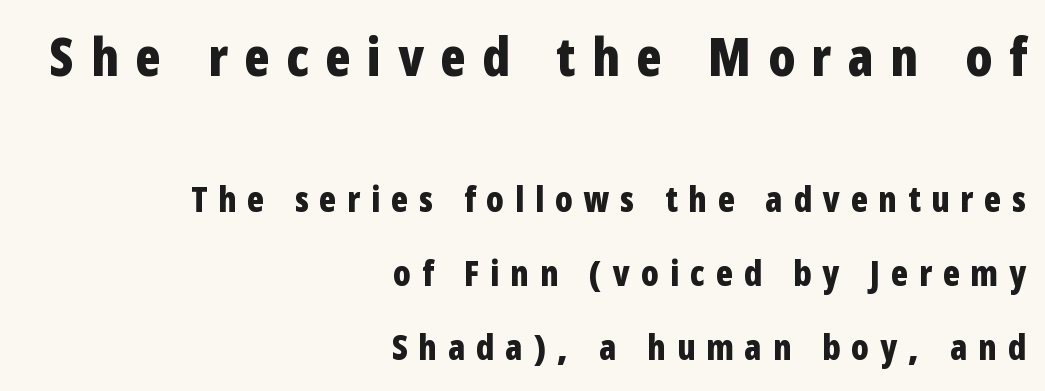
The image shows 53 px bold, condensed sans-serif type, upright; set right-aligned, loose line spacing (2.12x), unusually wide letter spacing (+0.31 em), not underlined; the first (top) block is 1.51x larger; low stroke contrast and a medium x-height.
